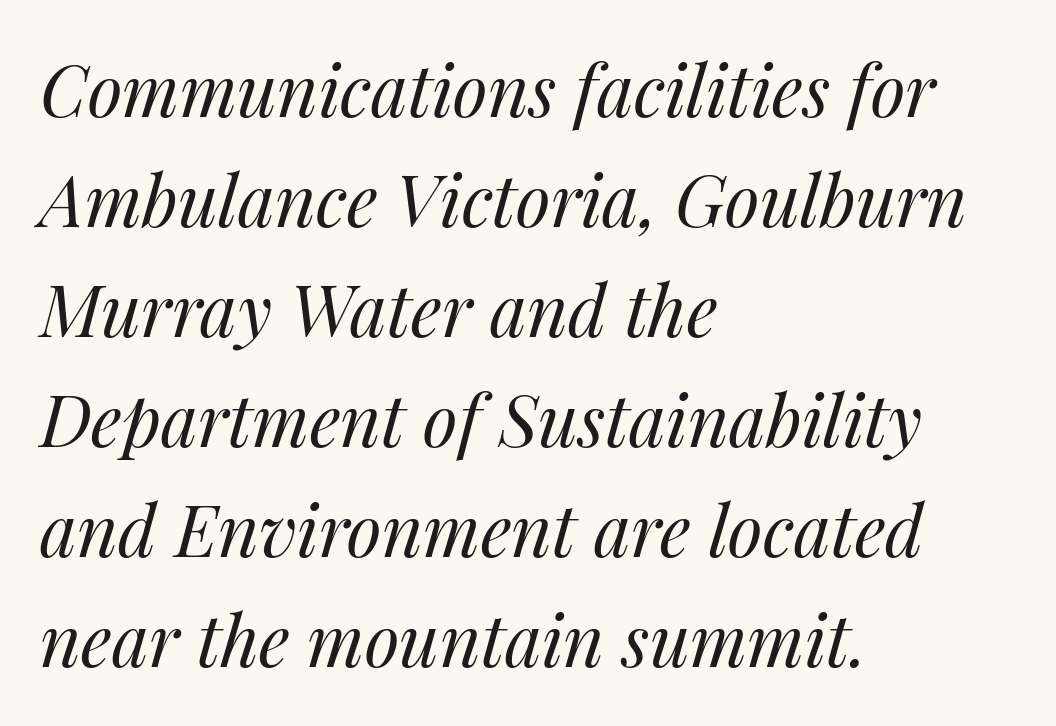
{"italic": "yes", "lean": "right", "slant_degrees": 14, "bold": "no", "weight": "regular", "width": "normal", "stroke_contrast": "medium", "x_height": "medium", "monospaced": "no", "underline": "no", "align": "left", "line_spacing": "normal", "line_spacing_ratio": 1.55, "letter_spacing": "normal", "letter_spacing_em": 0.0, "glyph_px": 71}
